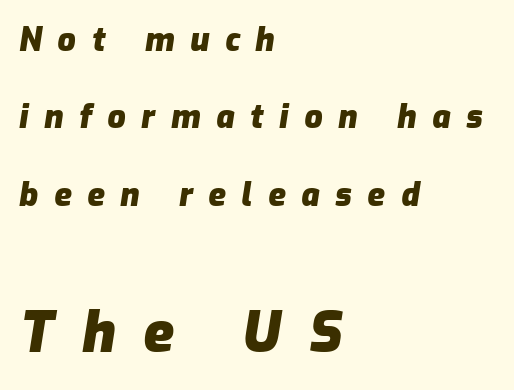
{"italic": "yes", "lean": "right", "slant_degrees": 9, "bold": "yes", "weight": "heavy", "width": "normal", "stroke_contrast": "low", "x_height": "medium", "monospaced": "no", "underline": "no", "align": "left", "line_spacing": "loose", "line_spacing_ratio": 2.42, "letter_spacing": "wide", "letter_spacing_em": 0.49, "larger_block": "second", "size_ratio": 1.75, "glyph_px": 56}
